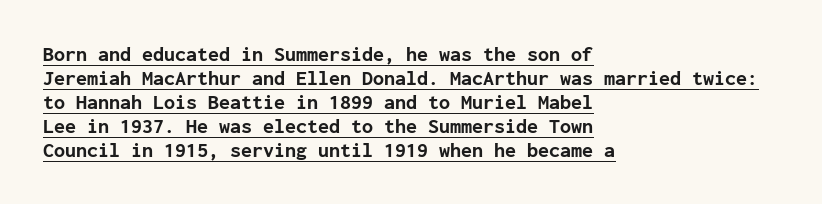
The image shows 20 px bold type, upright; set left-aligned, line spacing 1.2x, normal letter spacing, underlined.
